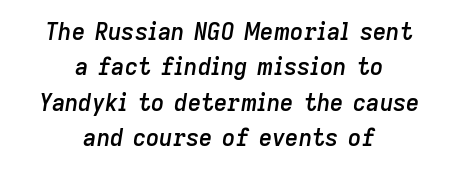
Q: Is the text bold? A: Semi-bold.
Q: Is the text italic (slanted)? A: Yes, it leans right by about 9 degrees.
Q: Is the text underlined? A: No.
Q: How is the paragraph aligned? A: Centered.
Q: Is the spacing between letters normal or unusually wide? A: Normal.
Q: Is the spacing between lines tight, normal or loose? A: Normal.
